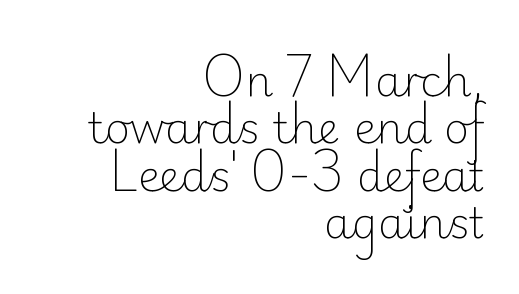
{"serif": "no", "italic": "no", "bold": "no", "weight": "light", "width": "normal", "stroke_contrast": "low", "x_height": "small", "monospaced": "no", "underline": "no", "align": "right", "line_spacing": "tight", "line_spacing_ratio": 1.1, "letter_spacing": "normal", "letter_spacing_em": 0.0, "glyph_px": 43}
